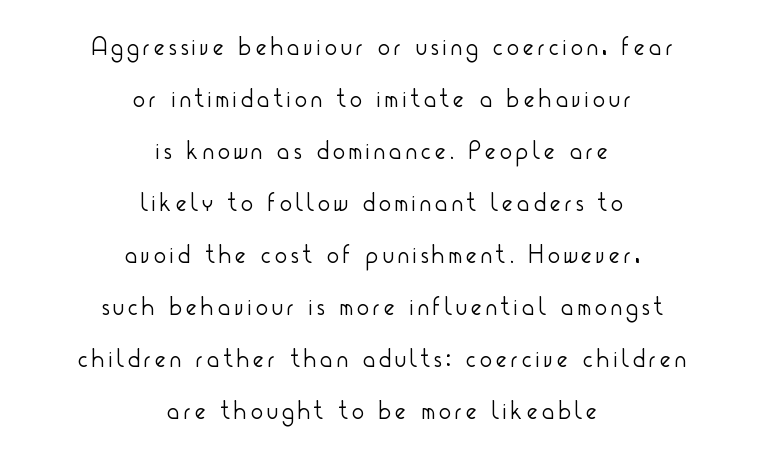
Horizontal bands of white between lines are thick stripes. Casual observation: everything's sitting right in the middle. The strokes carry an ordinary text weight at most. Check under the words: just untouched page.
